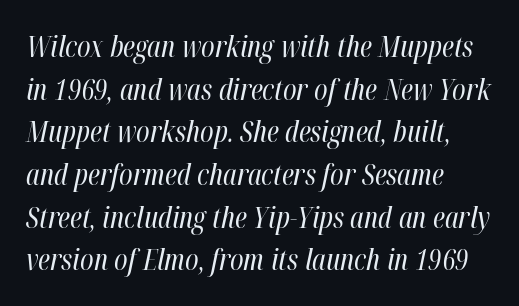
Q: Is the text bold? A: No.
Q: Is the text italic (slanted)? A: Yes, it leans right by about 12 degrees.
Q: Is the text underlined? A: No.
Q: How is the paragraph aligned? A: Left-aligned.
Q: Is the spacing between letters normal or unusually wide? A: Normal.
Q: Is the spacing between lines tight, normal or loose? A: Normal.
Q: Width (condensed, normal, or wide)? A: Condensed.
Q: Stroke contrast? A: High.
Q: x-height? A: Medium.
Q: Monospaced? A: No.
